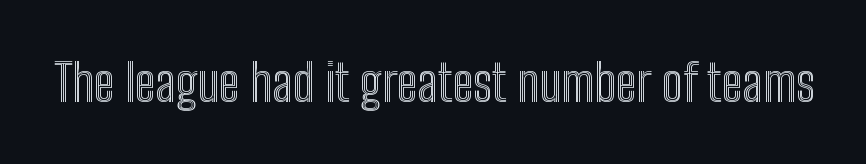
Q: Is the text italic (slanted)? A: No, it is upright.
Q: Is the text underlined? A: No.
Q: Is the spacing between letters normal or unusually wide? A: Normal.
Q: Width (condensed, normal, or wide)? A: Condensed.
Q: x-height? A: Medium.
Q: Monospaced? A: No.
